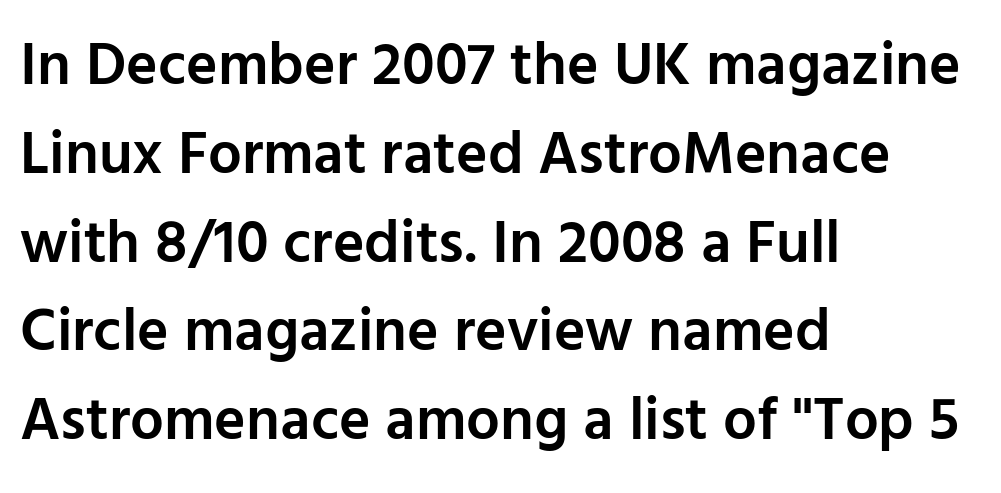
The image shows 60 px semibold sans-serif type, upright; set left-aligned, normal line spacing (1.48x), normal letter spacing, not underlined; low stroke contrast and a medium x-height.
